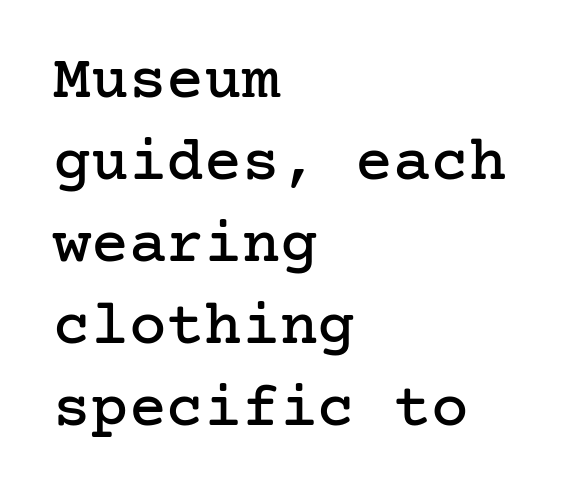
The image shows 63 px serif type, upright; set left-aligned, normal line spacing (1.3x), normal letter spacing, not underlined; low stroke contrast and a medium x-height.
